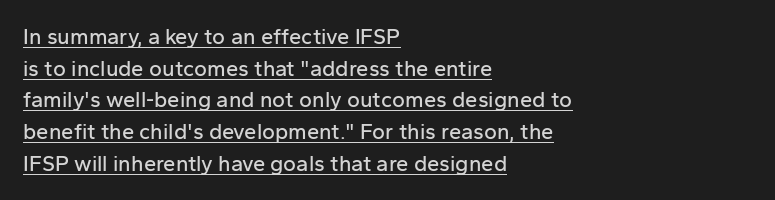
{"italic": "no", "underline": "yes", "align": "left", "line_spacing": "normal", "line_spacing_ratio": 1.44, "letter_spacing": "normal", "letter_spacing_em": 0.0, "glyph_px": 22}
